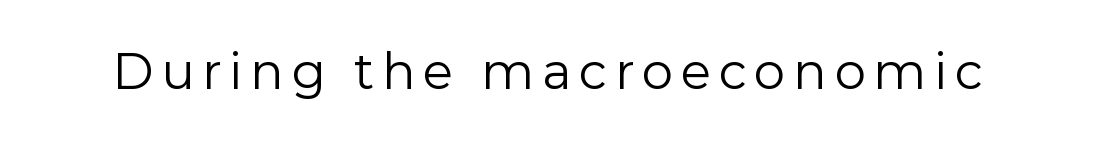
The strip under each line holds only bare page. The passage shown is typed in a proportional face where columns would drift. Type style note: lacks serifs. Each stroke keeps to a modest, everyday thickness or less. The font's upright variant was chosen for this text.
